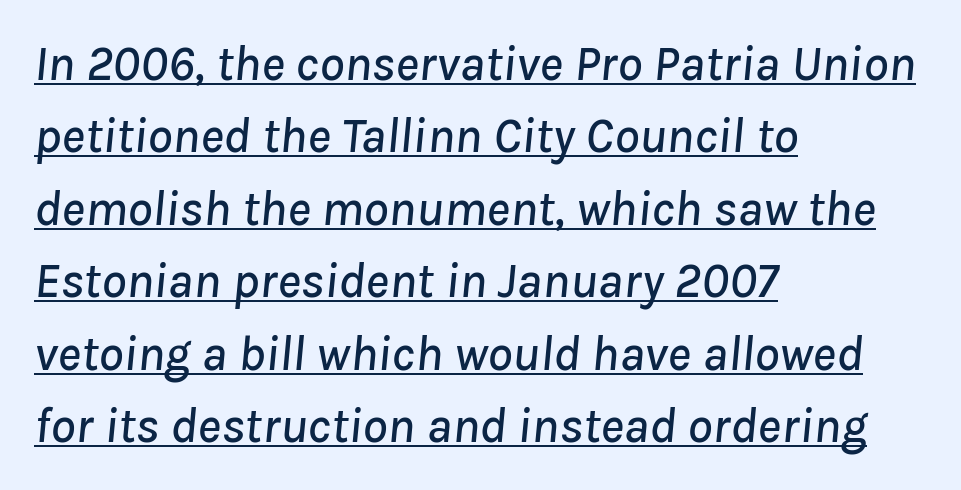
Q: Is the text italic (slanted)? A: Yes, it leans right by about 8 degrees.
Q: Is the text underlined? A: Yes.
Q: How is the paragraph aligned? A: Left-aligned.
Q: Is the spacing between letters normal or unusually wide? A: Normal.
Q: Is the spacing between lines tight, normal or loose? A: Normal.
Q: Width (condensed, normal, or wide)? A: Normal.
Q: Stroke contrast? A: Low.
Q: x-height? A: Medium.
Q: Monospaced? A: No.
